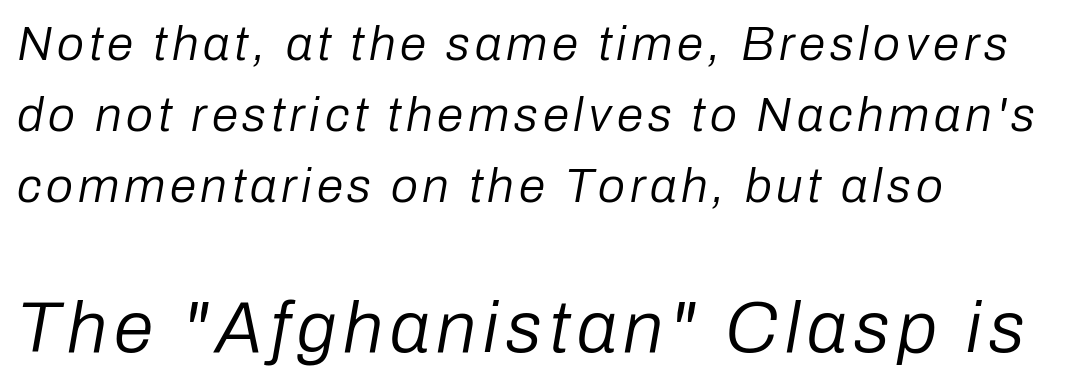
The image shows 72 px regular-weight type, italic (leaning right); set left-aligned, normal line spacing (1.48x), not underlined; the second (bottom) block is 1.5x larger; low stroke contrast and a medium x-height.
